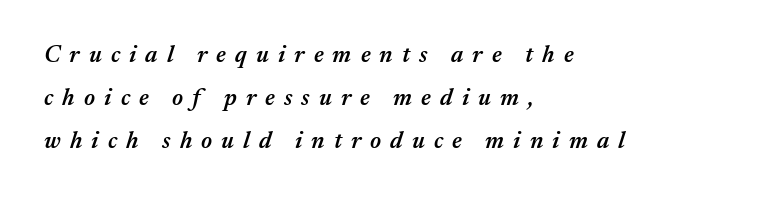
The image shows 24 px text type, italic (leaning right); set left-aligned, line spacing 1.79x, unusually wide letter spacing (+0.38 em), not underlined.
